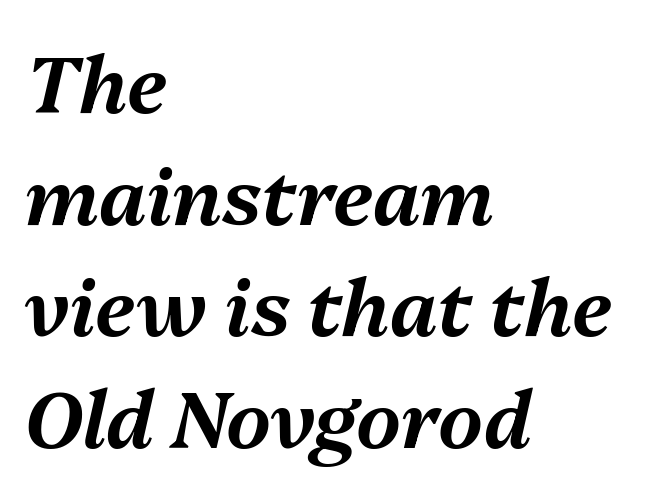
The image shows 78 px text type, italic (leaning right); set left-aligned, normal line spacing (1.43x), normal letter spacing, not underlined; medium stroke contrast and a medium x-height.
